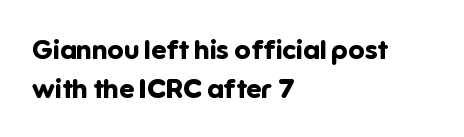
The glyphs are unaccompanied by any horizontal stroke below them. Alignment: flush left. Its strokes are broad and dark, the hallmark of bold type. Designer's note — italics off, roman on.
